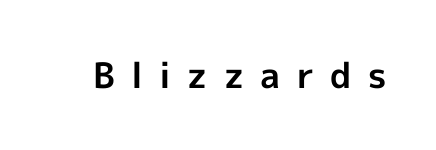
The letters carry no serifs — their stems end cleanly without finishing strokes. Any mark beneath the type? The region is blank. Heavy, bold letterforms. How are the letters spaced? Widely, with obvious added tracking.
